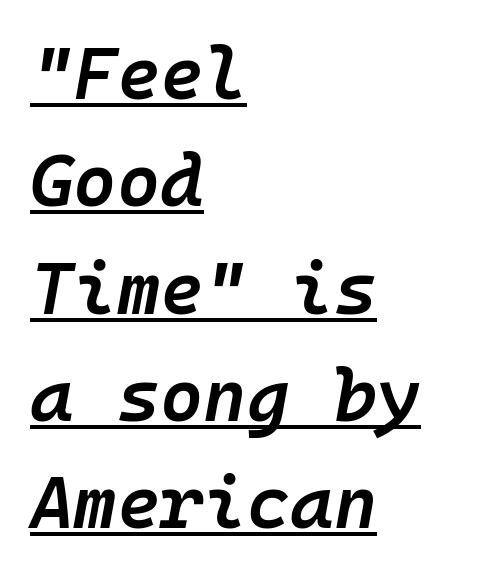
{"italic": "yes", "lean": "right", "slant_degrees": 10, "bold": "semi", "weight": "semibold", "width": "normal", "stroke_contrast": "low", "x_height": "medium", "monospaced": "yes", "underline": "yes", "align": "left", "line_spacing": "normal", "line_spacing_ratio": 1.45, "letter_spacing": "normal", "letter_spacing_em": 0.0, "glyph_px": 74}
